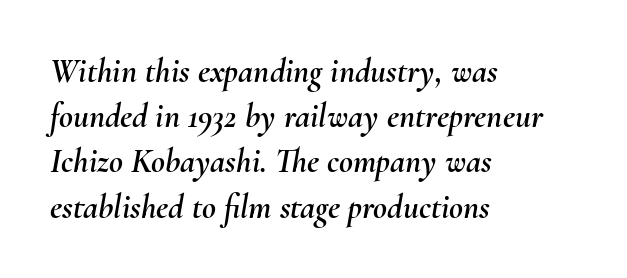
The image shows 34 px text type, italic (leaning right); set left-aligned, normal line spacing (1.33x), normal letter spacing, not underlined; medium stroke contrast and a small x-height.
